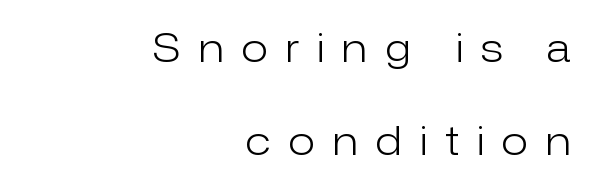
Q: Is the text bold? A: No.
Q: Is the text italic (slanted)? A: No, it is upright.
Q: Is the typeface a serif or a sans-serif typeface? A: Sans-serif.
Q: Is the text underlined? A: No.
Q: How is the paragraph aligned? A: Right-aligned.
Q: Is the spacing between letters normal or unusually wide? A: Unusually wide.
Q: Is the spacing between lines tight, normal or loose? A: Loose.
Q: Width (condensed, normal, or wide)? A: Normal.
Q: Stroke contrast? A: Low.
Q: x-height? A: Medium.
Q: Monospaced? A: No.
